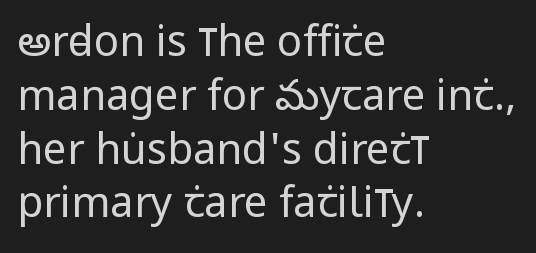
Q: Is the text bold? A: No.
Q: Is the text italic (slanted)? A: No, it is upright.
Q: Is the typeface a serif or a sans-serif typeface? A: Sans-serif.
Q: Is the text underlined? A: No.
Q: How is the paragraph aligned? A: Left-aligned.
Q: Is the spacing between letters normal or unusually wide? A: Normal.
Q: Is the spacing between lines tight, normal or loose? A: Normal.
Q: Width (condensed, normal, or wide)? A: Condensed.
Q: Stroke contrast? A: Low.
Q: x-height? A: Large.
Q: Monospaced? A: No.
